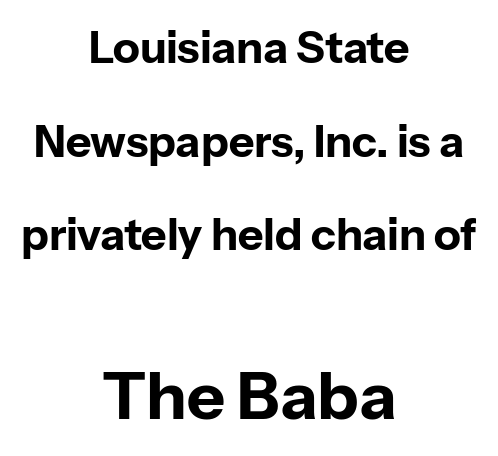
Leading: increased. The paragraph shown floats in the horizontal middle. The following chunk of copy outweighs the initial chunk in type size. A typesetter would label this face a sans. The area under the type is left untouched. Weight check: bold — yes, fully.
